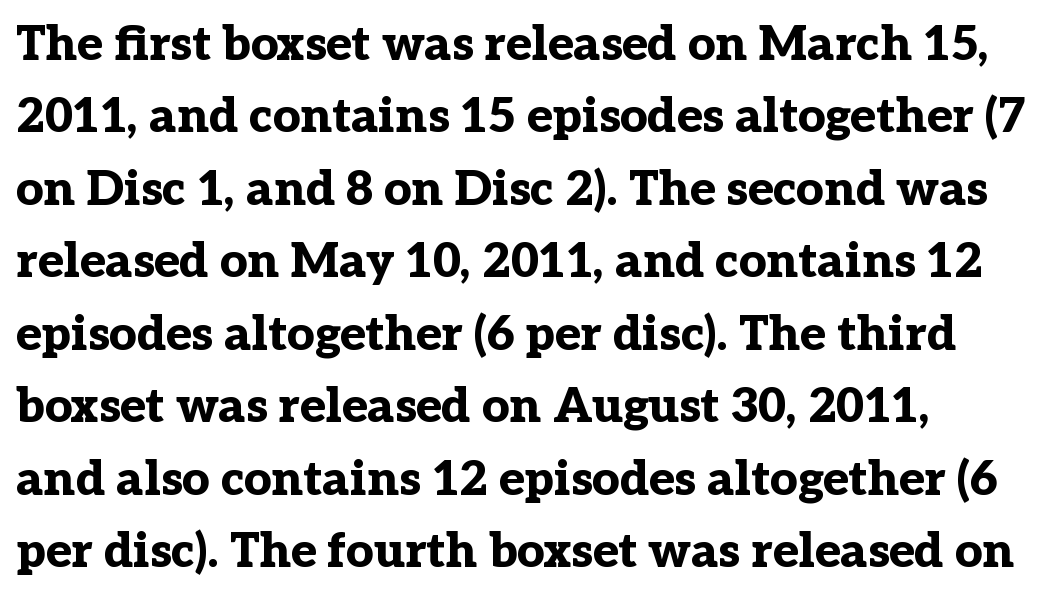
The image shows 48 px bold serif type, upright; set normal line spacing (1.51x), normal letter spacing, not underlined; low stroke contrast and a medium x-height.
